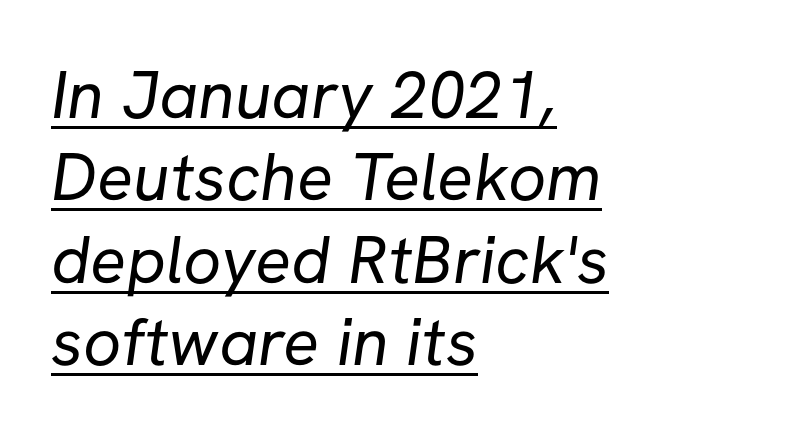
No chunkiness to these letters — they're not bold. The gaps between neighbouring characters are ordinary and unremarkable. Line starts are locked; line ends wander. The text was rendered using a sans face with plain stroke endings. Spacing verdict: proportional, widths tailored to each character. The rendered words wear a rule along their underside.
